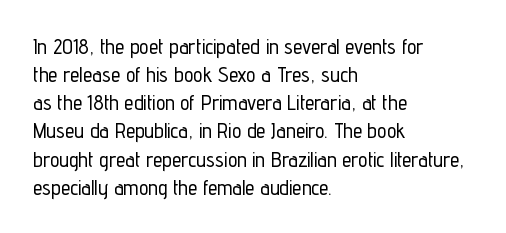
{"italic": "no", "underline": "no", "align": "left", "line_spacing": "normal", "line_spacing_ratio": 1.34, "letter_spacing": "normal", "letter_spacing_em": 0.0, "glyph_px": 21}
